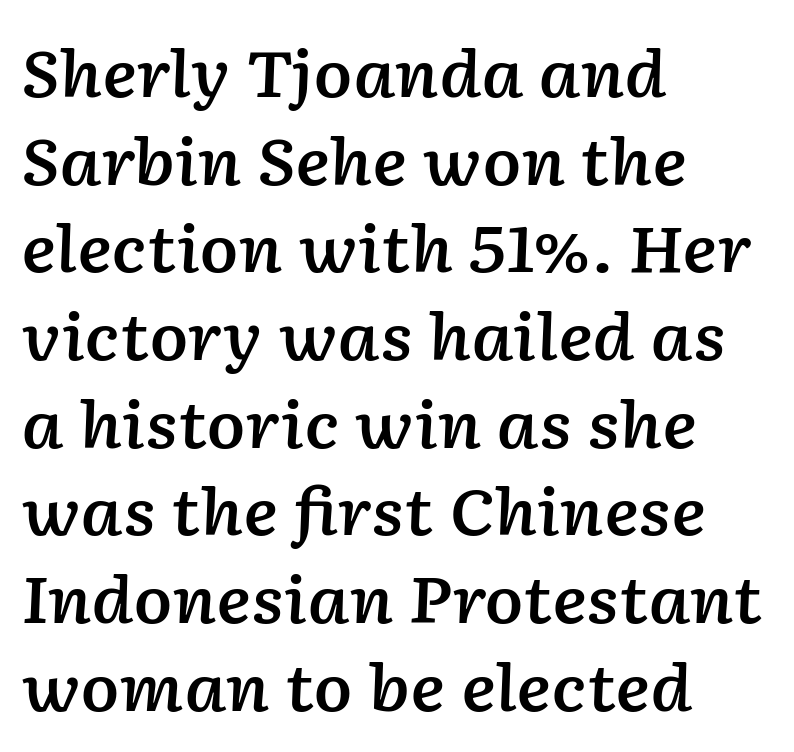
{"italic": "yes", "lean": "right", "slant_degrees": 2, "bold": "semi", "weight": "semibold", "width": "normal", "stroke_contrast": "low", "x_height": "medium", "monospaced": "no", "underline": "no", "align": "left", "line_spacing": "normal", "line_spacing_ratio": 1.37, "letter_spacing": "normal", "letter_spacing_em": 0.0, "glyph_px": 64}
